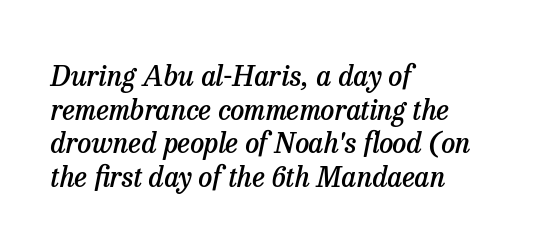
{"serif": "yes", "italic": "yes", "lean": "right", "slant_degrees": 13, "bold": "semi", "weight": "semibold", "width": "normal", "stroke_contrast": "low", "x_height": "medium", "monospaced": "no", "underline": "no", "align": "left", "line_spacing_ratio": 1.2, "letter_spacing": "normal", "letter_spacing_em": 0.0, "glyph_px": 28}
